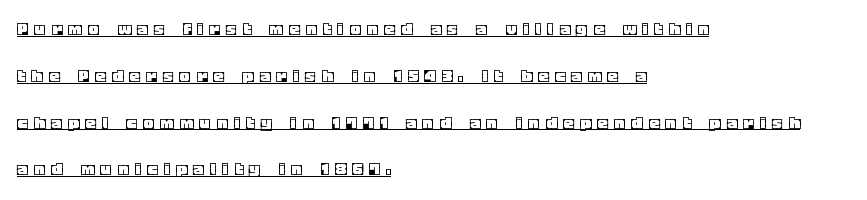
{"italic": "no", "underline": "yes", "align": "left", "line_spacing": "loose", "line_spacing_ratio": 2.34, "letter_spacing": "wide", "letter_spacing_em": 0.34, "glyph_px": 20}
